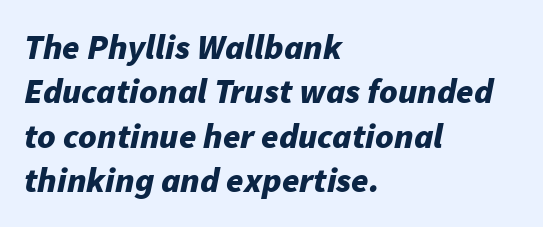
Q: Is the text bold? A: Yes.
Q: Is the text italic (slanted)? A: Yes, it leans right by about 11 degrees.
Q: Is the text underlined? A: No.
Q: How is the paragraph aligned? A: Left-aligned.
Q: Is the spacing between letters normal or unusually wide? A: Normal.
Q: Is the spacing between lines tight, normal or loose? A: Normal.
Q: Width (condensed, normal, or wide)? A: Normal.
Q: Stroke contrast? A: Low.
Q: x-height? A: Medium.
Q: Monospaced? A: No.
